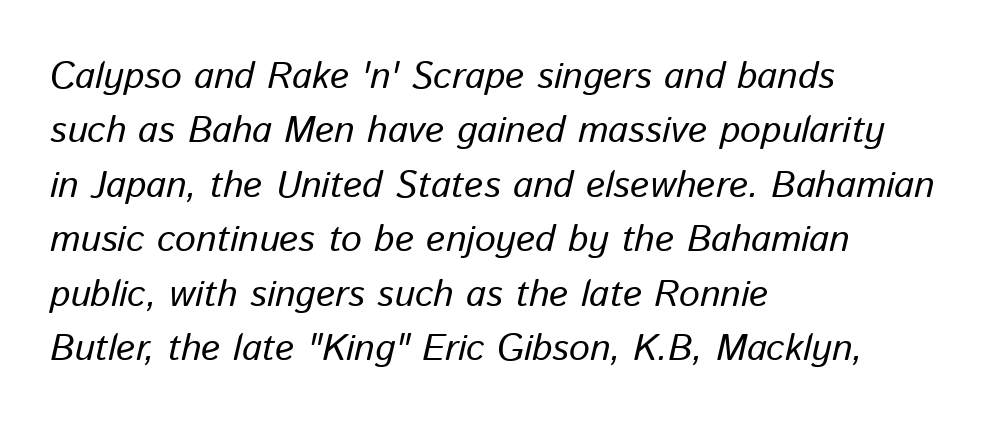
Q: Is the text bold? A: No.
Q: Is the text italic (slanted)? A: Yes, it leans right by about 13 degrees.
Q: Is the text underlined? A: No.
Q: How is the paragraph aligned? A: Left-aligned.
Q: Is the spacing between letters normal or unusually wide? A: Normal.
Q: Is the spacing between lines tight, normal or loose? A: Normal.
Q: Width (condensed, normal, or wide)? A: Normal.
Q: Stroke contrast? A: Low.
Q: x-height? A: Medium.
Q: Monospaced? A: No.
